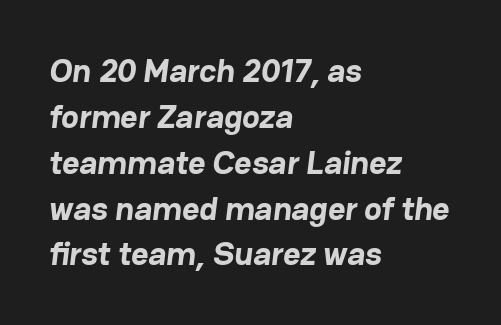
Q: Is the text bold? A: Yes.
Q: Is the typeface a serif or a sans-serif typeface? A: Sans-serif.
Q: Is the text underlined? A: No.
Q: How is the paragraph aligned? A: Left-aligned.
Q: Is the spacing between letters normal or unusually wide? A: Normal.
Q: Is the spacing between lines tight, normal or loose? A: Normal.
Q: Width (condensed, normal, or wide)? A: Normal.
Q: Stroke contrast? A: Low.
Q: x-height? A: Medium.
Q: Monospaced? A: No.
